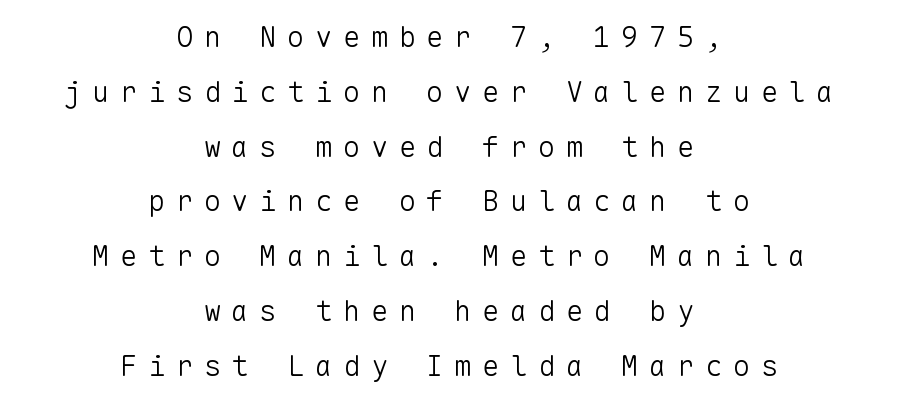
{"serif": "no", "italic": "no", "bold": "no", "weight": "light", "width": "normal", "stroke_contrast": "low", "x_height": "medium", "monospaced": "yes", "underline": "no", "align": "center", "line_spacing_ratio": 1.89, "letter_spacing": "wide", "letter_spacing_em": 0.36, "glyph_px": 29}
